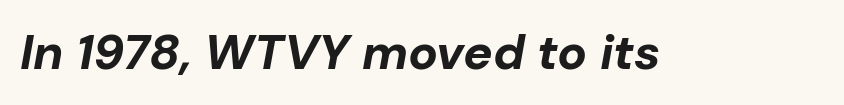
Unmarked baselines from the first word to the last. In terms of letterspacing, this is plain default setting. The face used here is proportionally spaced, like ordinary book or web type. The typography opts for an oblique posture over an upright one. Is the type bold? Yes — the strokes are clearly thick and heavy.
